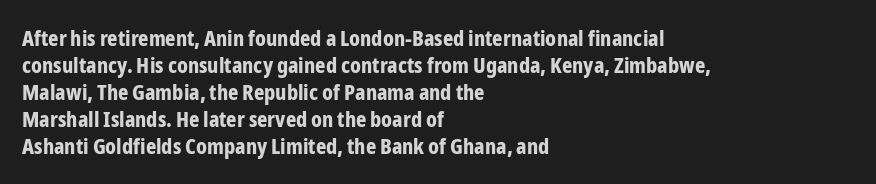
The image shows 22 px bold type, upright; set left-aligned, line spacing 1.23x, normal letter spacing, not underlined.
